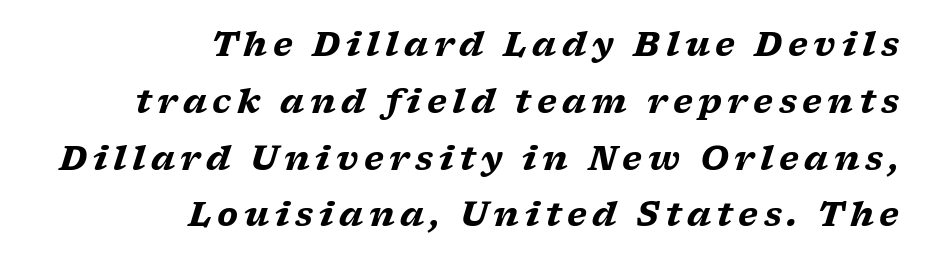
The passage shown leans; its letterforms are oblique. I'd call this a serif setting — the letters wear small feet. Heavy, bold letterforms. A student would call this right alignment; a typographer would say flush right, rag left. Descender tails drop into unmarked territory.
